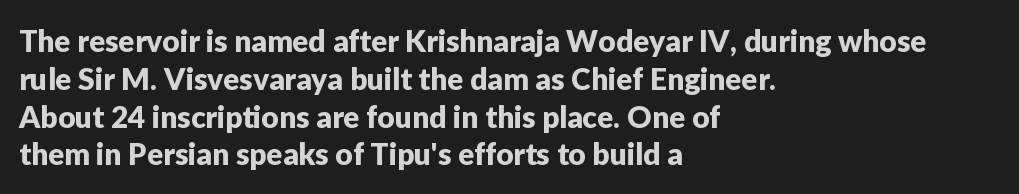
{"serif": "no", "italic": "no", "width": "normal", "stroke_contrast": "low", "x_height": "medium", "monospaced": "no", "underline": "no", "align": "left", "line_spacing": "normal", "line_spacing_ratio": 1.26, "letter_spacing": "normal", "letter_spacing_em": 0.0, "glyph_px": 30}
